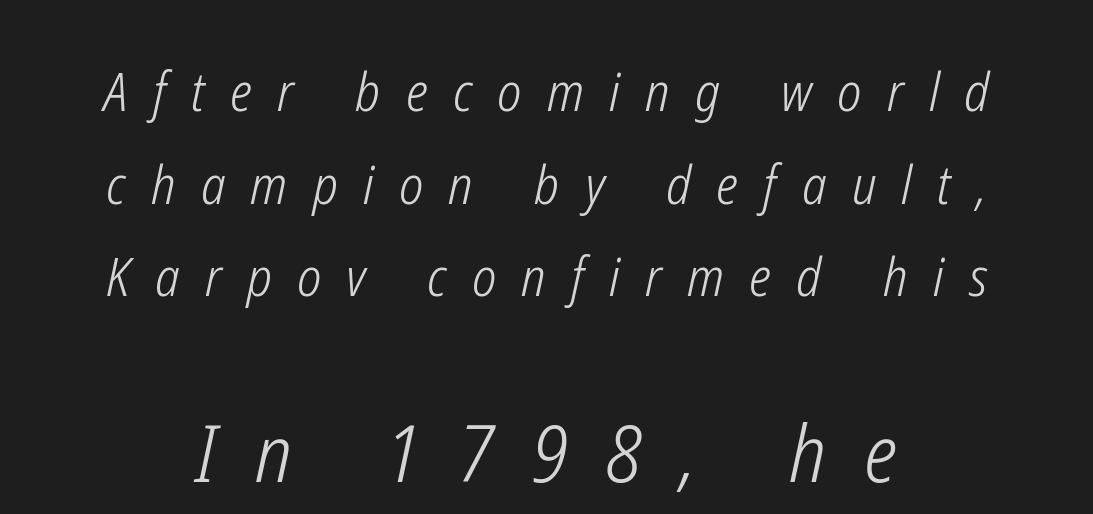
Which margin do the lines hug? Neither — every line sits in the middle. Think of a printed novel: that variable character pitch is what you see here. Notice how the stems are inclined rather than vertical — that's the hallmark of italics. Glyph-to-glyph distance is far greater than everyday printed text.
